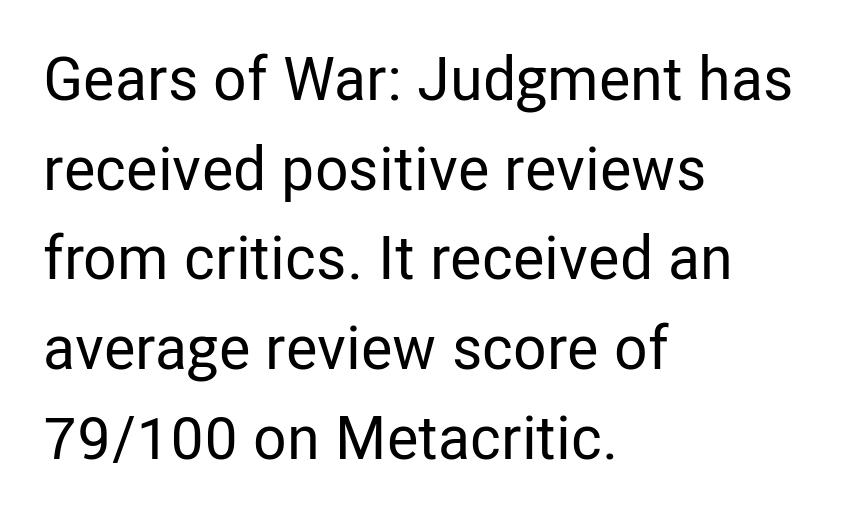
Standard letterfit; no display-style spreading of the glyphs. Has an underline been added? It has not. Is this a sans? Yes — the strokes have no serifs. Is this a fixed-width face? No — the glyphs have proportional, varying widths. Does the leading feel generous? No, just average. Italic? Not at all — the glyphs are vertical.
